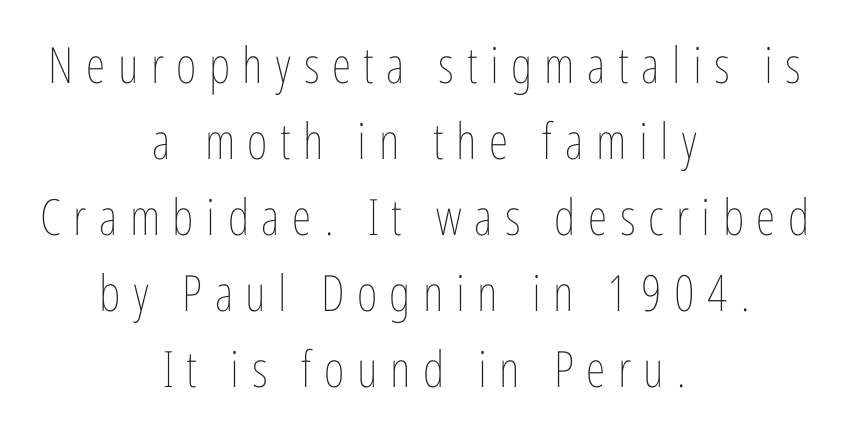
The image shows 50 px thin, condensed type, upright; set centered, normal line spacing (1.52x), unusually wide letter spacing (+0.25 em), not underlined; low stroke contrast and a medium x-height.
